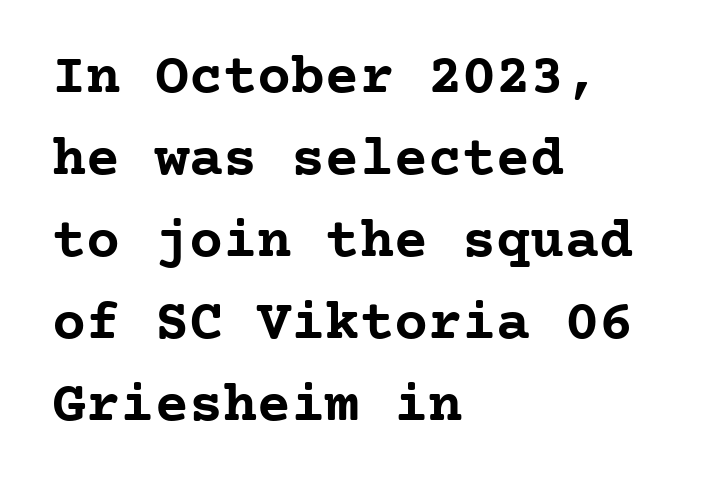
Underlining? Definitely not there. The letters sit at their default tracking, neither squeezed nor spread. Think of a typewriter: that constant character pitch is what you see here. The type sits square on the baseline with zero lean. Serif or sans? Serif — the stroke terminals have little feet.
